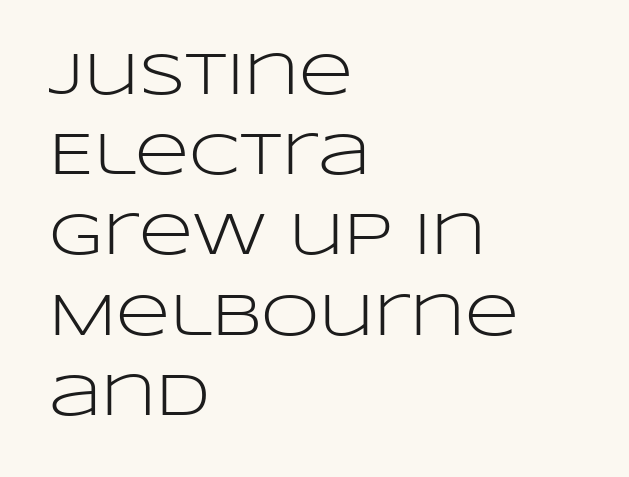
The image shows 59 px light, wide sans-serif type, upright; set left-aligned, normal line spacing (1.36x), normal letter spacing, not underlined; low stroke contrast and a large x-height.
